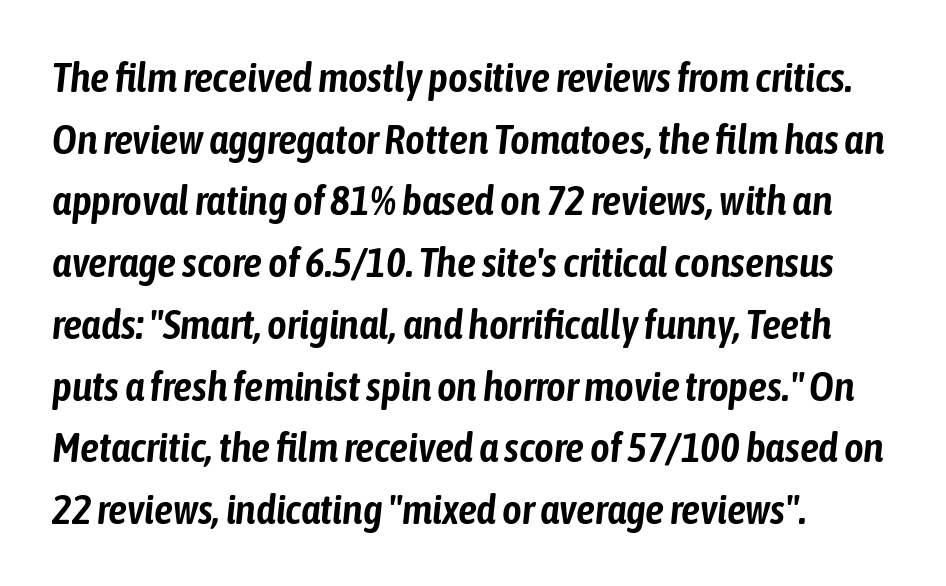
The image shows 42 px condensed type, italic (leaning right); set left-aligned, normal line spacing (1.47x), normal letter spacing, not underlined; low stroke contrast and a medium x-height.
